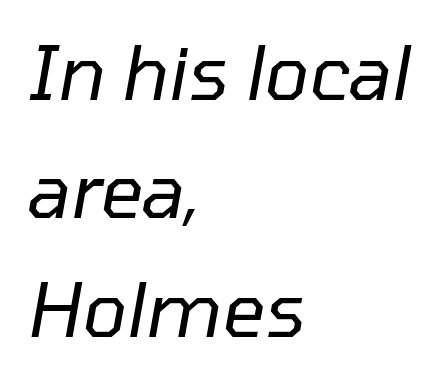
The glyphs look as if they've been sheared to an angle. Check under the words: just untouched page. Counters stay open thanks to moderate or lighter strokes. Here the glyphs are tracked normally, forming tight word shapes.
